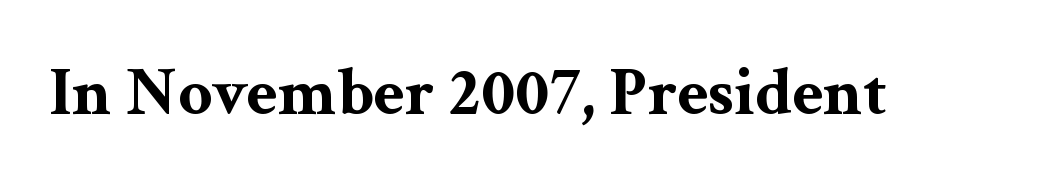
Q: Is the text bold? A: Yes.
Q: Is the text italic (slanted)? A: No, it is upright.
Q: Is the typeface a serif or a sans-serif typeface? A: Serif.
Q: Is the text underlined? A: No.
Q: Is the spacing between letters normal or unusually wide? A: Normal.
Q: Width (condensed, normal, or wide)? A: Wide.
Q: Stroke contrast? A: Medium.
Q: x-height? A: Medium.
Q: Monospaced? A: No.
